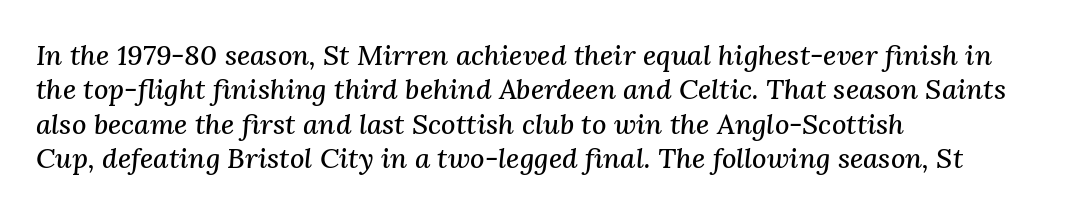
The image shows 28 px serif type, italic (leaning right); set left-aligned, line spacing 1.23x, normal letter spacing, not underlined; medium stroke contrast and a medium x-height.
